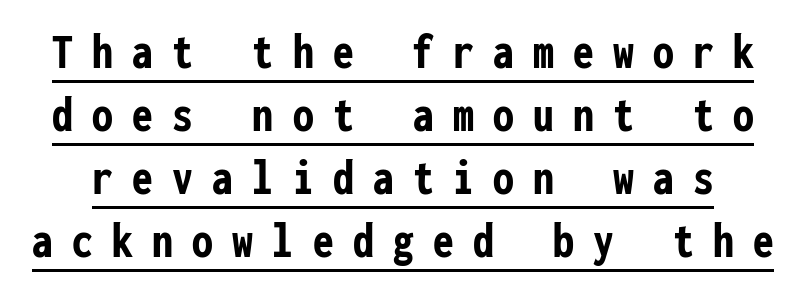
The image shows 52 px semibold, condensed sans-serif type, upright, monospaced; set line spacing 1.21x, unusually wide letter spacing (+0.37 em), underlined; low stroke contrast and a medium x-height.
